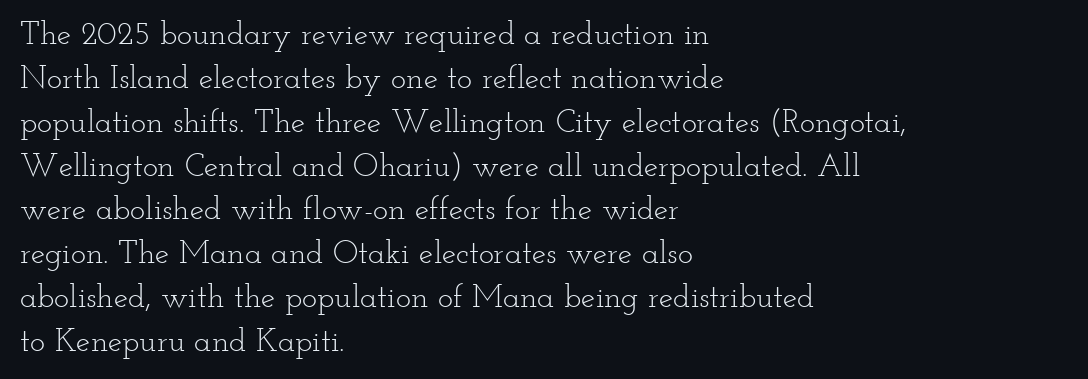
The image shows 32 px light, wide serif type, upright; set left-aligned, normal line spacing (1.37x), normal letter spacing, not underlined; low stroke contrast and a small x-height.
